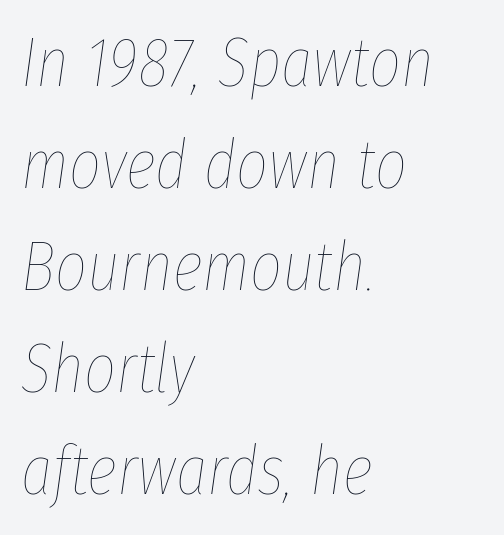
Q: Is the text bold? A: No.
Q: Is the text italic (slanted)? A: Yes, it leans right by about 8 degrees.
Q: Is the text underlined? A: No.
Q: How is the paragraph aligned? A: Left-aligned.
Q: Is the spacing between letters normal or unusually wide? A: Normal.
Q: Is the spacing between lines tight, normal or loose? A: Normal.
Q: Width (condensed, normal, or wide)? A: Condensed.
Q: Stroke contrast? A: Low.
Q: x-height? A: Medium.
Q: Monospaced? A: No.
